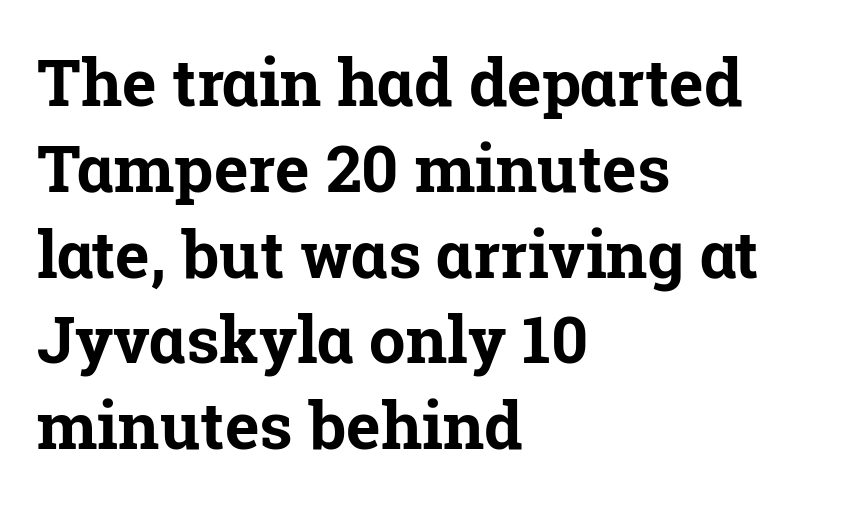
The image shows 65 px bold serif type, upright; set left-aligned, normal line spacing (1.32x), normal letter spacing, not underlined; low stroke contrast and a medium x-height.
